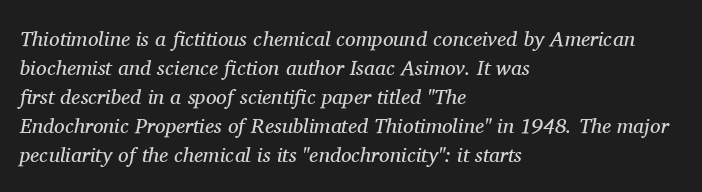
{"italic": "yes", "lean": "right", "slant_degrees": 11, "bold": "no", "underline": "no", "align": "left", "line_spacing": "normal", "line_spacing_ratio": 1.38, "letter_spacing": "normal", "letter_spacing_em": 0.0, "glyph_px": 21}
